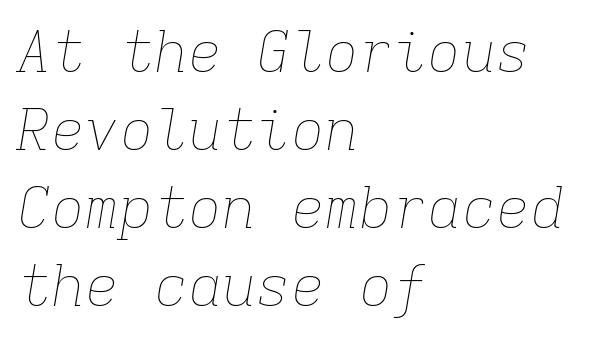
{"italic": "yes", "lean": "right", "slant_degrees": 9, "bold": "no", "weight": "thin", "width": "normal", "stroke_contrast": "low", "x_height": "medium", "monospaced": "yes", "underline": "no", "align": "left", "line_spacing": "normal", "line_spacing_ratio": 1.37, "letter_spacing": "normal", "letter_spacing_em": 0.0, "glyph_px": 57}
